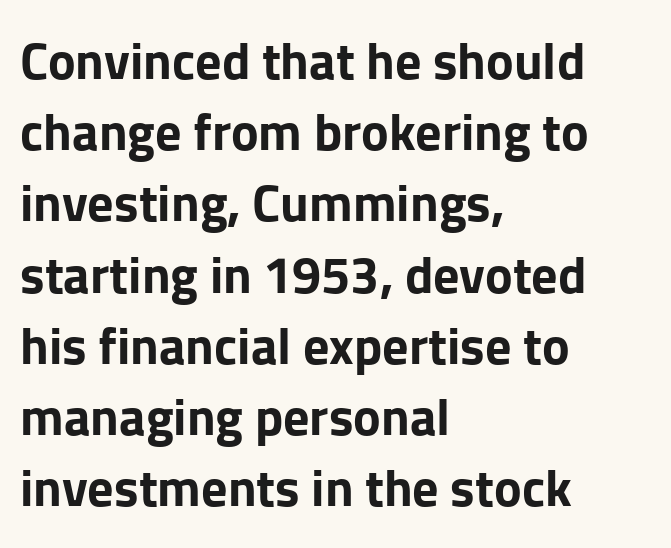
The lettering holds an erect, upright posture throughout. No extra tracking has been applied to these lines. Look at the bottom of the vertical strokes: they stop flat, with no serifs. Lines of text with bare space underneath. Where is the straight margin? On the left. Its strokes are broad and dark, the hallmark of bold type.
